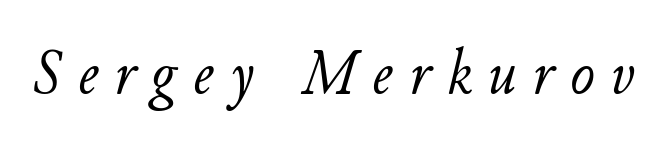
{"italic": "yes", "lean": "right", "slant_degrees": 11, "bold": "no", "weight": "light", "width": "normal", "stroke_contrast": "low", "x_height": "small", "monospaced": "no", "underline": "no", "letter_spacing": "wide", "letter_spacing_em": 0.25, "glyph_px": 65}
